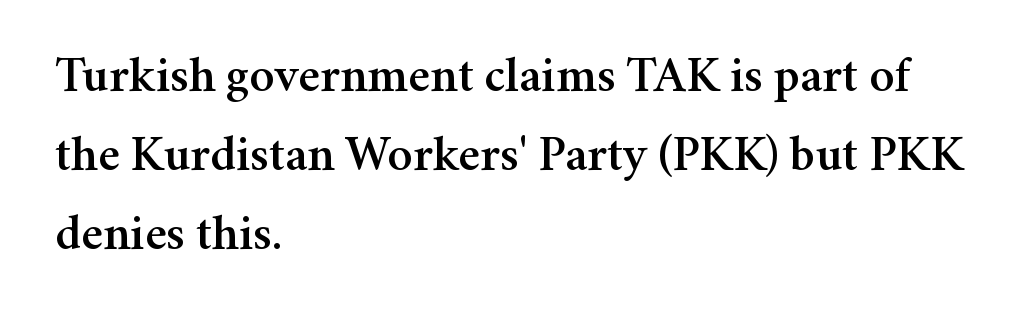
Q: Is the text italic (slanted)? A: No, it is upright.
Q: Is the typeface a serif or a sans-serif typeface? A: Serif.
Q: Is the text underlined? A: No.
Q: How is the paragraph aligned? A: Left-aligned.
Q: Is the spacing between letters normal or unusually wide? A: Normal.
Q: Is the spacing between lines tight, normal or loose? A: Normal.
Q: Width (condensed, normal, or wide)? A: Normal.
Q: Stroke contrast? A: Medium.
Q: x-height? A: Medium.
Q: Monospaced? A: No.
